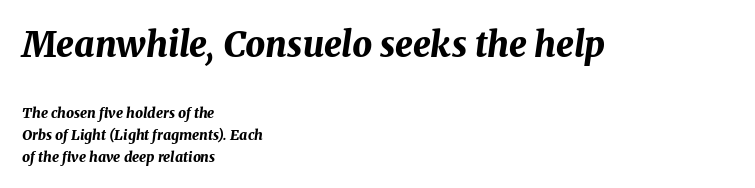
Q: Is the text bold? A: Yes.
Q: Is the text italic (slanted)? A: Yes, it leans right by about 8 degrees.
Q: Is the text underlined? A: No.
Q: How is the paragraph aligned? A: Left-aligned.
Q: Is the spacing between letters normal or unusually wide? A: Normal.
Q: Is the spacing between lines tight, normal or loose? A: Normal.
Q: Which block of text is set in a larger size, the first (top) or the second (bottom)? A: The first (top) one.
Q: Width (condensed, normal, or wide)? A: Normal.
Q: Stroke contrast? A: Medium.
Q: x-height? A: Medium.
Q: Monospaced? A: No.
